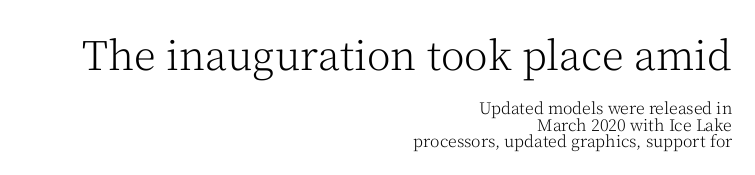
Proportional: the letters do not fall into vertical columns. The passage shown stacks its lines with hardly any gap. Stroke terminals: seriffed. In terms of letterspacing, this is plain default setting.
